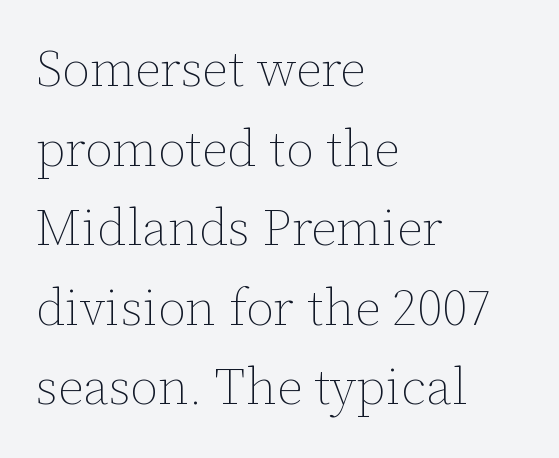
The image shows 51 px thin type, upright; set left-aligned, normal line spacing (1.56x), normal letter spacing, not underlined; low stroke contrast and a medium x-height.
